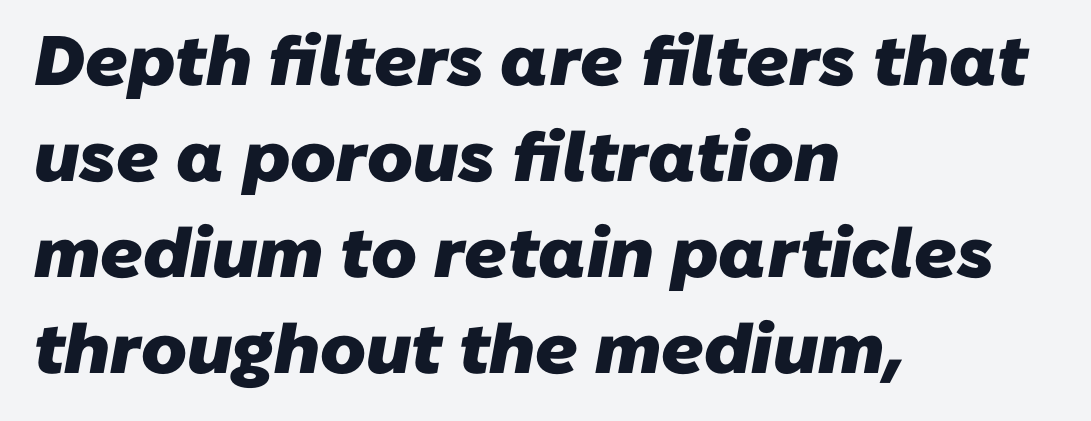
Q: Is the text bold? A: Yes.
Q: Is the typeface a serif or a sans-serif typeface? A: Sans-serif.
Q: Is the text underlined? A: No.
Q: How is the paragraph aligned? A: Left-aligned.
Q: Is the spacing between letters normal or unusually wide? A: Normal.
Q: Is the spacing between lines tight, normal or loose? A: Normal.
Q: Width (condensed, normal, or wide)? A: Normal.
Q: Stroke contrast? A: Low.
Q: x-height? A: Medium.
Q: Monospaced? A: No.
